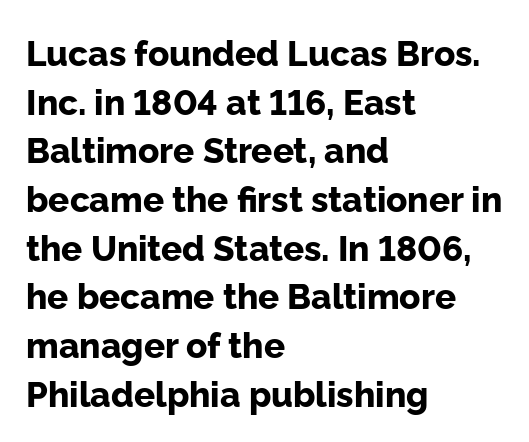
{"serif": "no", "italic": "no", "bold": "yes", "weight": "bold", "width": "normal", "stroke_contrast": "low", "x_height": "medium", "monospaced": "no", "underline": "no", "align": "left", "line_spacing": "normal", "line_spacing_ratio": 1.39, "letter_spacing": "normal", "letter_spacing_em": 0.0, "glyph_px": 35}
